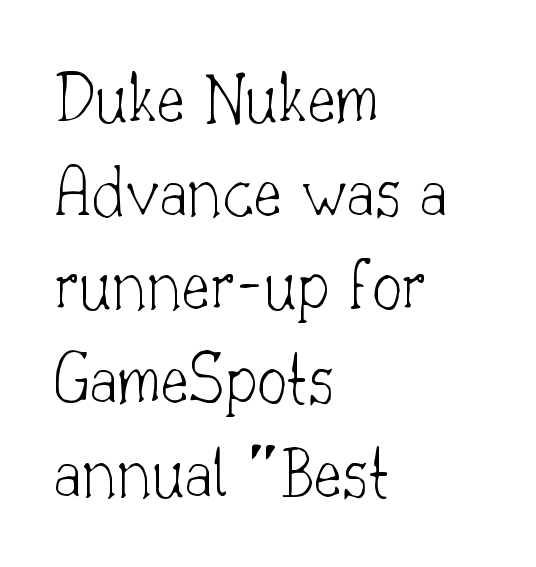
Looks like regular typesetting: each glyph gets only the width it needs. Does the copy run flush right? No — it runs flush left. This is serif lettering, the kind often seen in printed books. This is not heavy type; no bold has been used. In terms of posture, this sample is upright.
